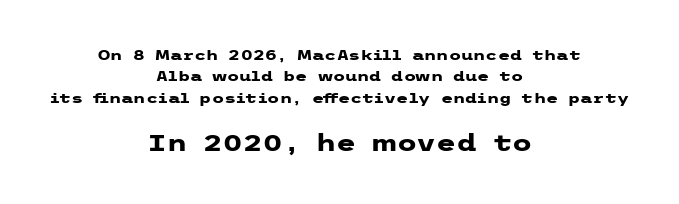
Anything drawn beneath the words? Only blank space. The designer gave the closing block more size than the opening block. Leftover space on each line is divided equally before and after the words. Normally led — the rows are evenly, conventionally spaced. The strokes are fattened all the way to bold. The line texture is even and compact thanks to regular tracking.
